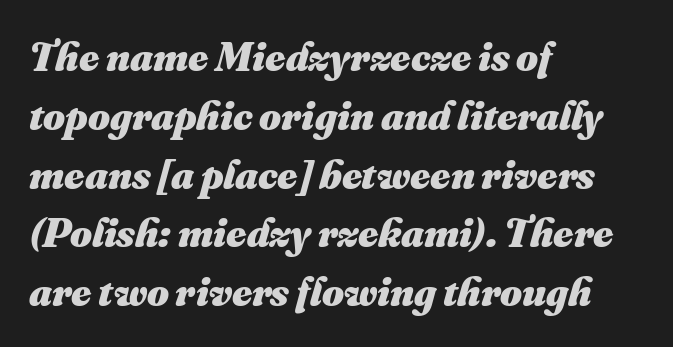
Q: Is the text bold? A: Yes.
Q: Is the text underlined? A: No.
Q: How is the paragraph aligned? A: Left-aligned.
Q: Is the spacing between letters normal or unusually wide? A: Normal.
Q: Is the spacing between lines tight, normal or loose? A: Normal.
Q: Width (condensed, normal, or wide)? A: Normal.
Q: Stroke contrast? A: Medium.
Q: x-height? A: Small.
Q: Monospaced? A: No.
